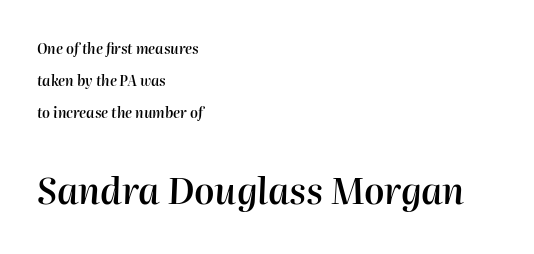
Q: Is the text bold? A: Semi-bold.
Q: Is the text italic (slanted)? A: Yes, it leans right by about 2 degrees.
Q: Is the text underlined? A: No.
Q: How is the paragraph aligned? A: Left-aligned.
Q: Is the spacing between letters normal or unusually wide? A: Normal.
Q: Is the spacing between lines tight, normal or loose? A: Loose.
Q: Which block of text is set in a larger size, the first (top) or the second (bottom)? A: The second (bottom) one.
Q: Width (condensed, normal, or wide)? A: Normal.
Q: Stroke contrast? A: High.
Q: x-height? A: Medium.
Q: Monospaced? A: No.
